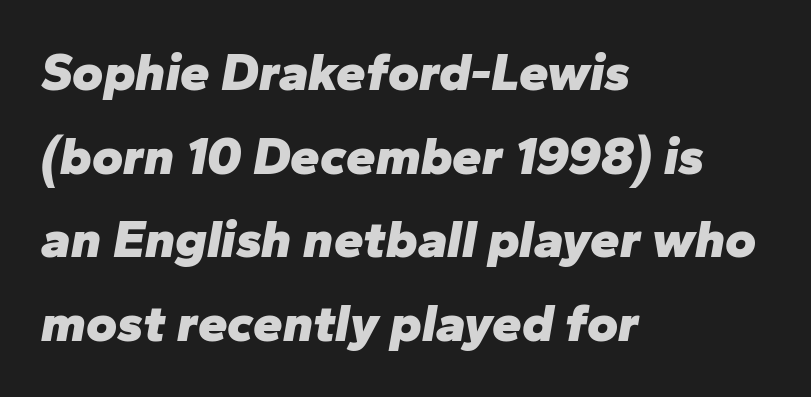
A full-strength bold gives these letters their thick strokes. Glance below the letters and you will spot only blank space. Glyph-to-glyph distance matches everyday printed text. Note the varied advance widths — an 'i' is clearly narrower than an 'm'. Emphasis-style slanted type is in use.
